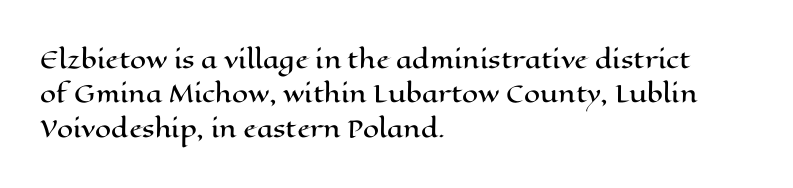
The image shows 23 px text type, upright; set left-aligned, normal line spacing (1.49x), normal letter spacing, not underlined.
